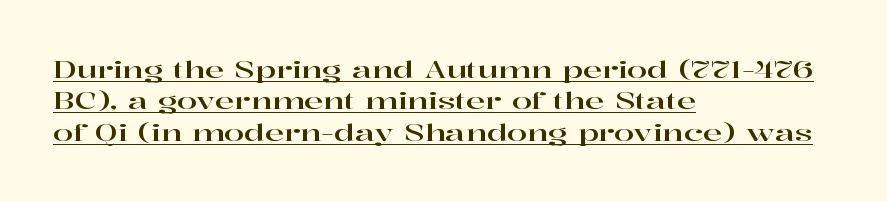
You can tell it's not italic because the verticals are truly vertical. The lines in this sample share a left origin and differ only in where they stop. Underline: present. Evenly set lines give the paragraph a standard silhouette. Characters follow at the spacing the type designer built in.
